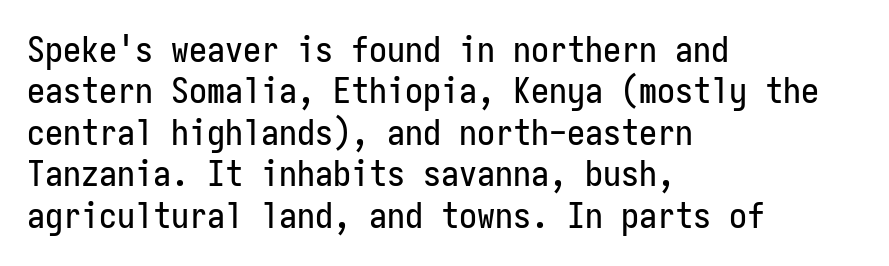
{"serif": "no", "italic": "no", "width": "condensed", "stroke_contrast": "low", "x_height": "medium", "monospaced": "yes", "underline": "no", "align": "left", "line_spacing": "tight", "line_spacing_ratio": 1.15, "letter_spacing": "normal", "letter_spacing_em": 0.0, "glyph_px": 36}
